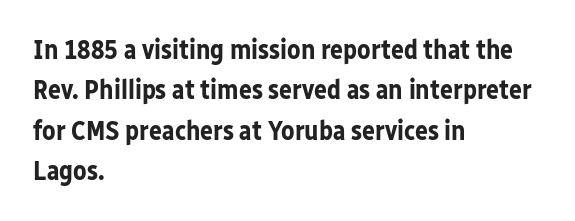
The image shows 27 px bold type, upright; set left-aligned, normal line spacing (1.5x), normal letter spacing, not underlined.
